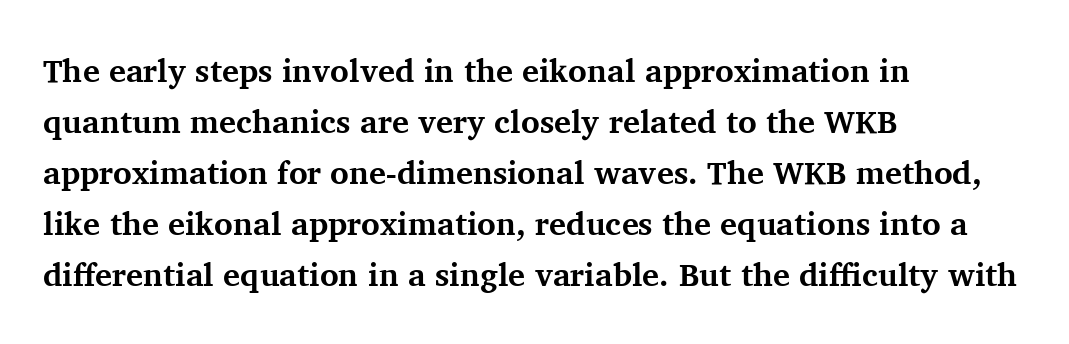
The image shows 32 px bold serif type, upright; set left-aligned, normal line spacing (1.59x), normal letter spacing, not underlined; medium stroke contrast and a medium x-height.
